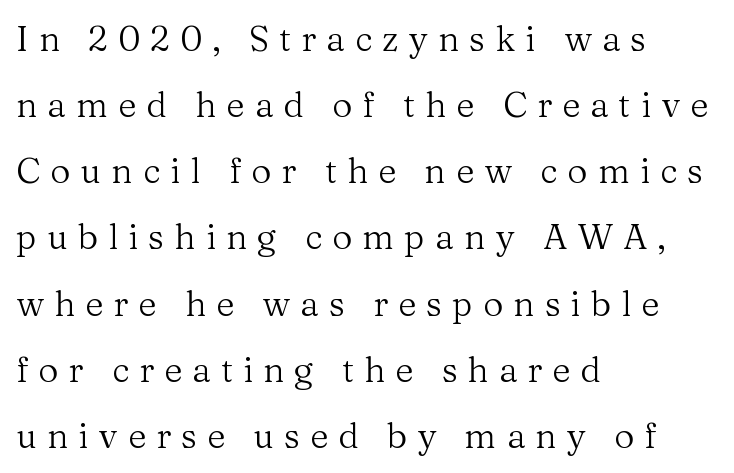
Are there feet on the stems? There are — it's a serif. Weight class: somewhere from thin through regular. The tracking reads as deliberately expanded to a designer's eye. Spacing verdict: proportional, widths tailored to each character. Line starts are locked; line ends wander.
